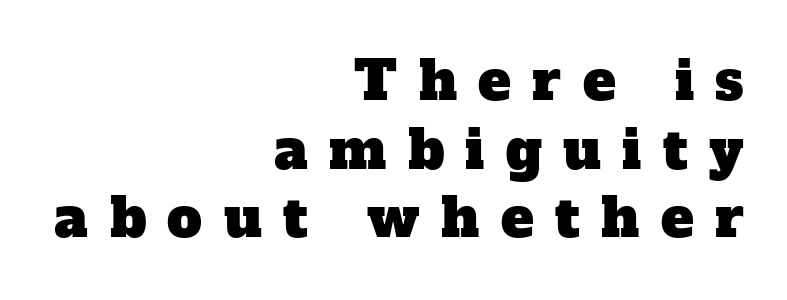
Q: Is the typeface a serif or a sans-serif typeface? A: Serif.
Q: Is the text underlined? A: No.
Q: How is the paragraph aligned? A: Right-aligned.
Q: Is the spacing between letters normal or unusually wide? A: Unusually wide.
Q: Is the spacing between lines tight, normal or loose? A: Normal.
Q: Width (condensed, normal, or wide)? A: Normal.
Q: Stroke contrast? A: Low.
Q: x-height? A: Medium.
Q: Monospaced? A: No.
